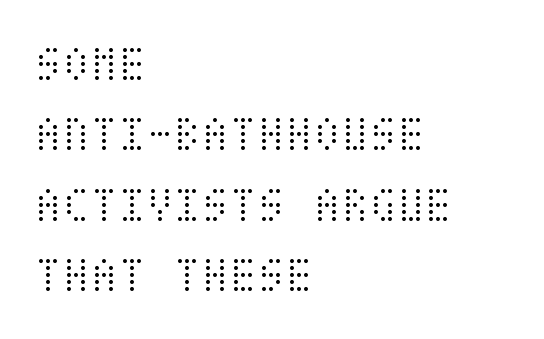
The image shows 51 px light, condensed type, upright; set left-aligned, normal line spacing (1.38x), normal letter spacing, not underlined; medium stroke contrast and a large x-height.
